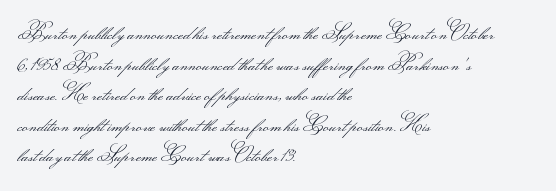
Students, observe: this is what conventionally led text looks like. Alignment: flush left. Decoration check: the copy has no underline.
